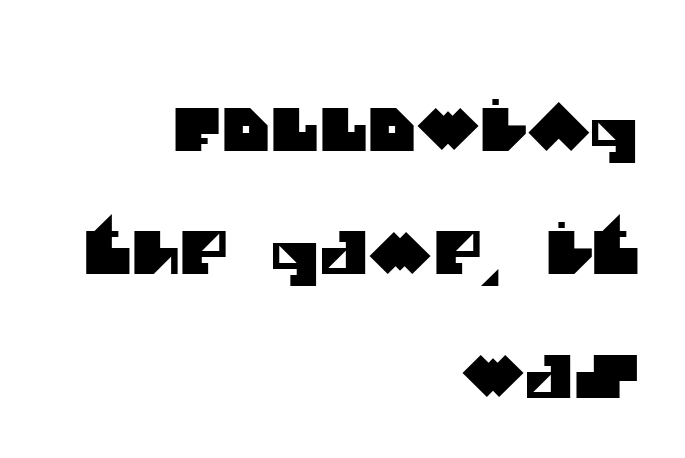
The image shows 59 px sans-serif type; set right-aligned, loose line spacing (2.09x), normal letter spacing, not underlined; medium stroke contrast and a large x-height.
